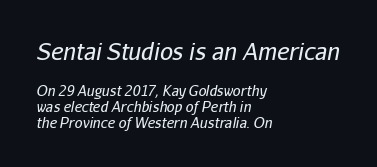
Caption: multi-line text, flush left, ragged right. Very little white space separates one row of letters from the next. Size hierarchy here favors the leading block over the trailing one. Would a proofreader flag this as italicized? Yes. Counters stay open thanks to moderate or lighter strokes.
